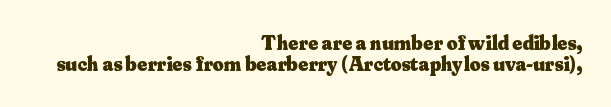
Check the space under the baseline: it is left empty. It's the straight-up-and-down kind of type. The rendering keeps characters at their native spacing. Reading down the block, your eye finds every line finishing at a fixed right position.
